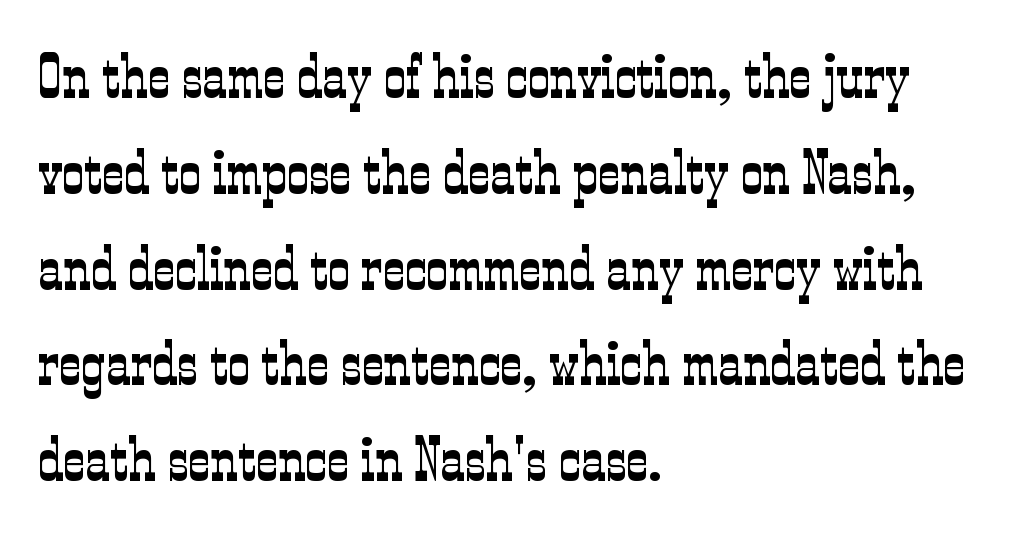
In terms of letterform style, serifs are clearly present. Weight: in the light-to-regular range. In terms of leading, this rendering sits right in the middle. You could not count columns in this text — the font is proportionally spaced. Vertical strokes here are truly vertical.
